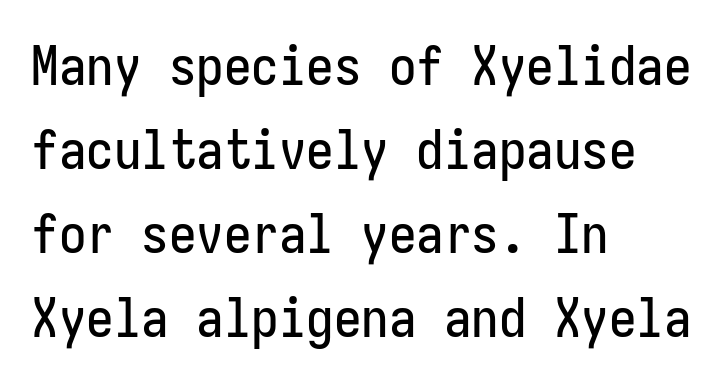
The image shows 55 px condensed sans-serif type, upright; set left-aligned, normal line spacing (1.53x), normal letter spacing, not underlined; low stroke contrast and a medium x-height.
